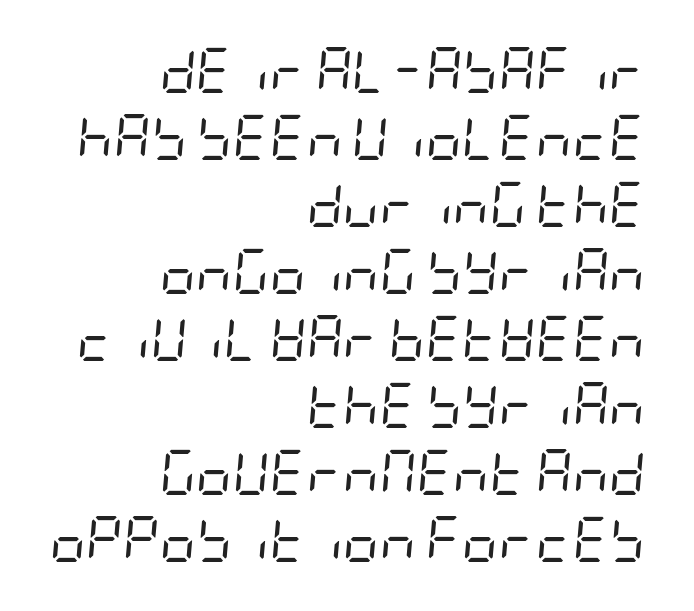
{"italic": "yes", "lean": "right", "slant_degrees": 5, "bold": "no", "weight": "regular", "width": "condensed", "stroke_contrast": "low", "x_height": "large", "underline": "no", "align": "right", "line_spacing": "normal", "line_spacing_ratio": 1.49, "letter_spacing": "normal", "letter_spacing_em": 0.0, "glyph_px": 45}
